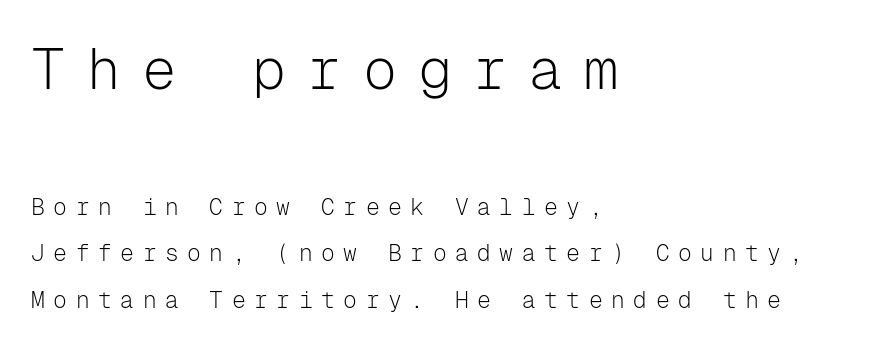
Think of a typewriter: that constant character pitch is what you see here. Visually the block forms a straight wall on the left and a jagged coastline on the right. Nobody drew a line under any word here. Loosely led — the rows are spread out. Upright lettering throughout.
